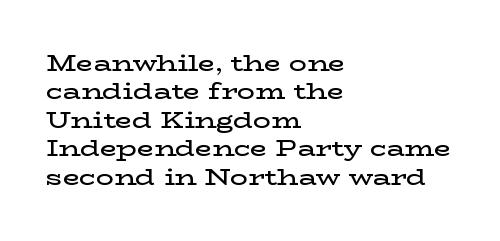
The image shows 22 px text type, upright; set left-aligned, normal line spacing (1.29x), normal letter spacing, not underlined.
